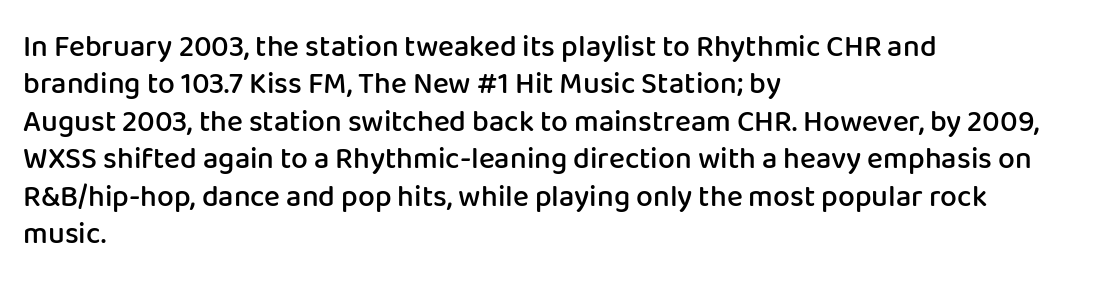
The type family on display is of the sans-serif kind. Compared with typical paragraphs, the rows here are spaced about the same. Stems and bowls a touch heavier than normal — semibold. A student would call this left alignment; a typographer would say flush left, rag right. Posture: upright roman.
